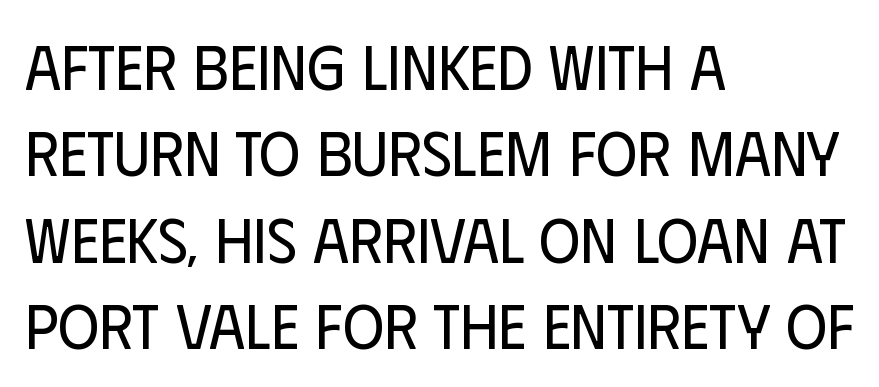
Do the characters align in a grid? No, the font is proportional. Quick note: underline off. Leading: standard. All the whitespace from short lines collects on the right. Stem width sits at or under what a default text font uses. The specimen reads as upright at a glance.
